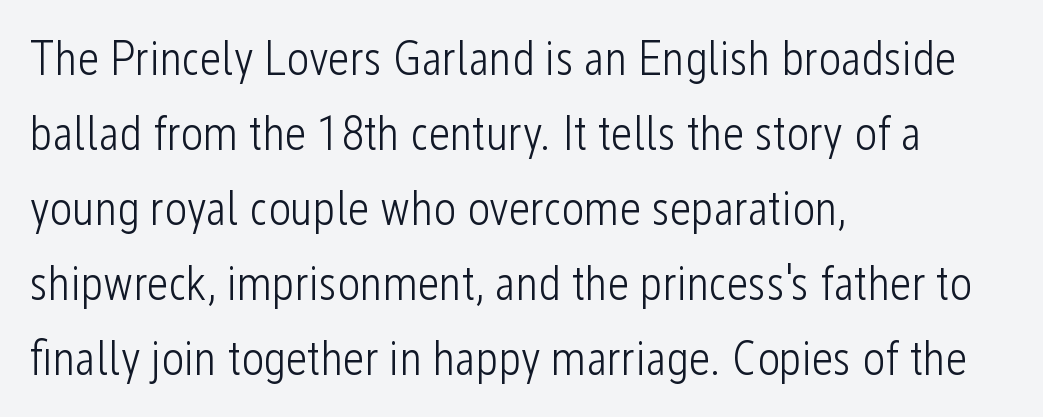
Honestly, the letter spacing is just normal — you wouldn't notice it. Is this a fixed-width face? No — the glyphs have proportional, varying widths. Clear beneath every line of the passage. The typesetting does not lean heavy: it is not bold. One glance says typical: line gaps are just what's usual.
